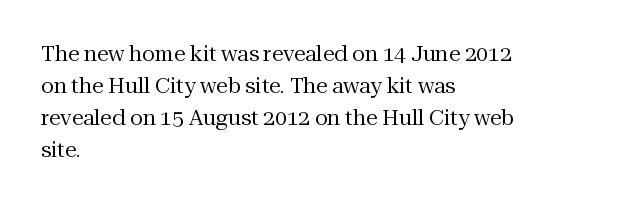
{"italic": "no", "bold": "no", "underline": "no", "align": "left", "line_spacing": "normal", "line_spacing_ratio": 1.53, "letter_spacing": "normal", "letter_spacing_em": 0.0, "glyph_px": 21}
